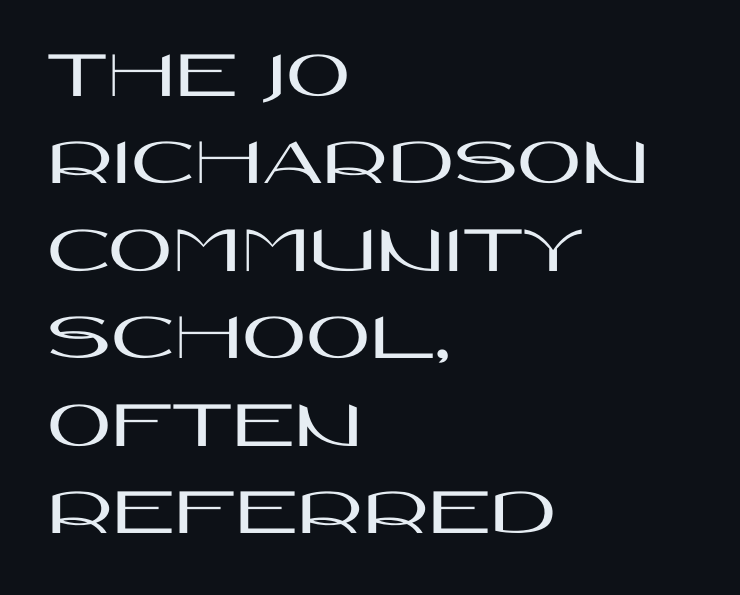
Q: Is the text italic (slanted)? A: No, it is upright.
Q: Is the typeface a serif or a sans-serif typeface? A: Sans-serif.
Q: Is the text underlined? A: No.
Q: How is the paragraph aligned? A: Left-aligned.
Q: Is the spacing between letters normal or unusually wide? A: Normal.
Q: Is the spacing between lines tight, normal or loose? A: Normal.
Q: Width (condensed, normal, or wide)? A: Wide.
Q: Stroke contrast? A: High.
Q: x-height? A: Large.
Q: Monospaced? A: No.
